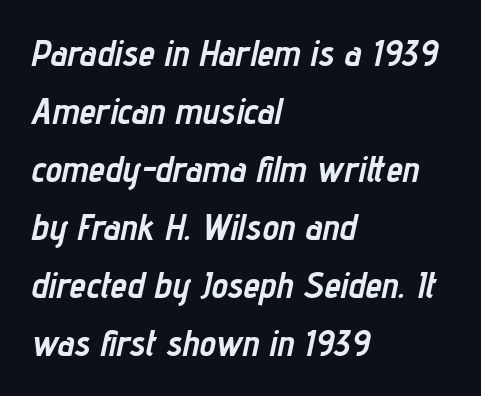
The image shows 37 px semibold, condensed type, italic (leaning right); set left-aligned, normal line spacing (1.57x), normal letter spacing, not underlined; low stroke contrast and a medium x-height.
